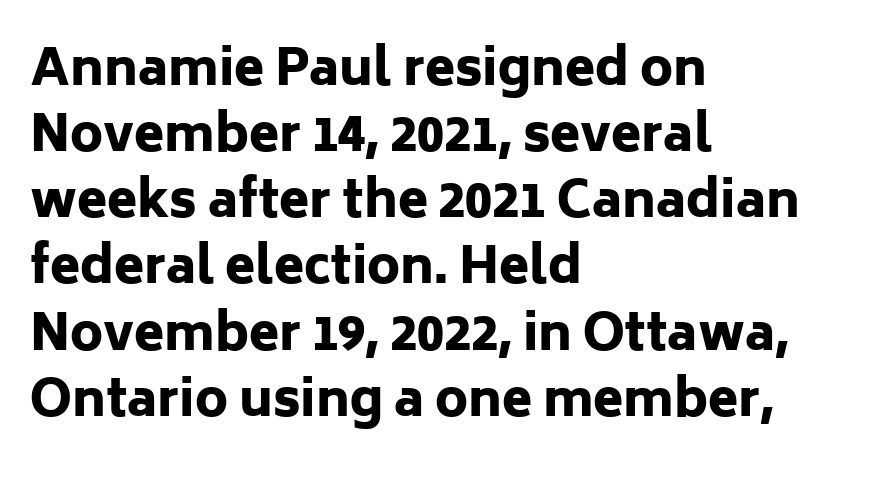
The image shows 49 px heavy sans-serif type, upright; set left-aligned, normal line spacing (1.35x), normal letter spacing, not underlined; low stroke contrast and a medium x-height.
